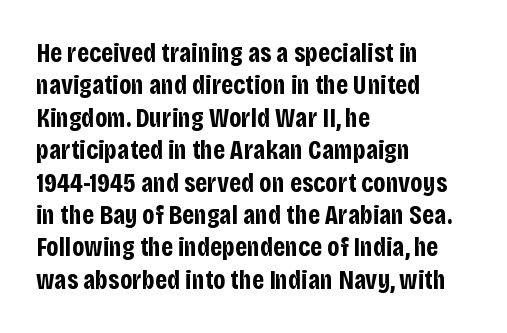
{"italic": "no", "bold": "yes", "underline": "no", "align": "left", "line_spacing_ratio": 1.2, "letter_spacing": "normal", "letter_spacing_em": 0.0, "glyph_px": 27}
